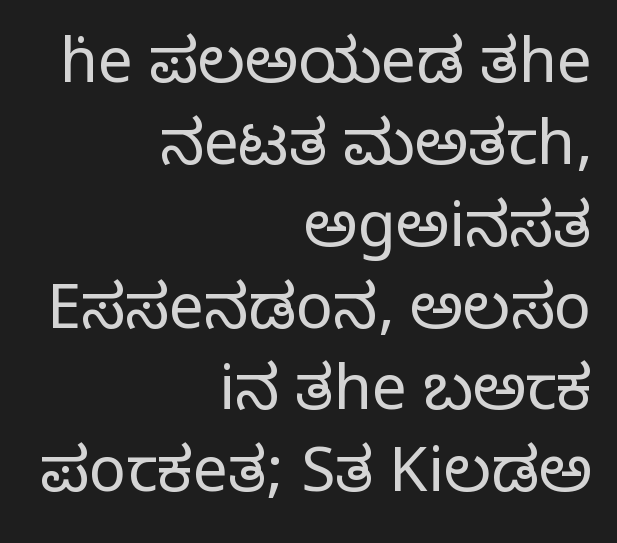
Q: Is the text bold? A: No.
Q: Is the text italic (slanted)? A: No, it is upright.
Q: Is the typeface a serif or a sans-serif typeface? A: Serif.
Q: Is the text underlined? A: No.
Q: How is the paragraph aligned? A: Right-aligned.
Q: Is the spacing between letters normal or unusually wide? A: Normal.
Q: Is the spacing between lines tight, normal or loose? A: Normal.
Q: Width (condensed, normal, or wide)? A: Normal.
Q: Stroke contrast? A: Low.
Q: x-height? A: Large.
Q: Monospaced? A: No.
